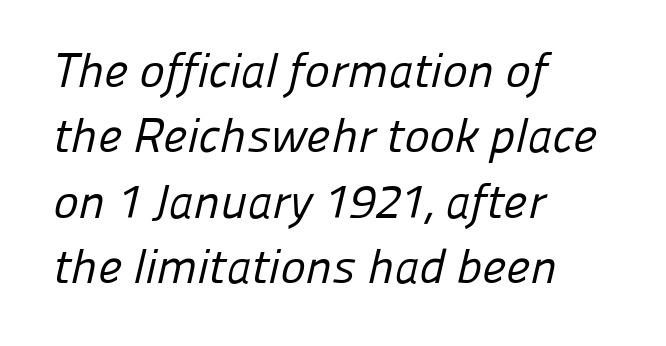
Line starts are locked; line ends wander. Font category for this specimen: sans-serif. Default kerning and tracking; the words read as compact shapes. The foot of each line stays bare and open. Each stroke keeps to a modest, everyday thickness or less. Summary of vertical rhythm: regular, with standard interline spacing.
